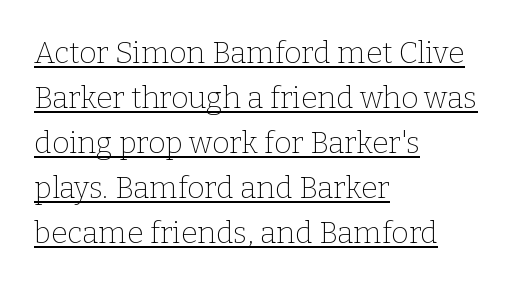
Rows of type keep a routine distance in the vertical direction. The letterforms sit shoulder to shoulder at normal distance. The rendering anchors every line to the left-hand side. Ordinary non-slanted type is in use.
